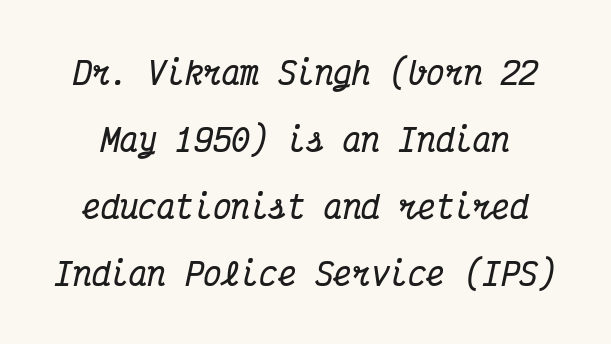
The image shows 31 px bold, condensed serif type, italic (leaning right), monospaced; set loose line spacing (2.16x), normal letter spacing, not underlined; medium stroke contrast and a medium x-height.
